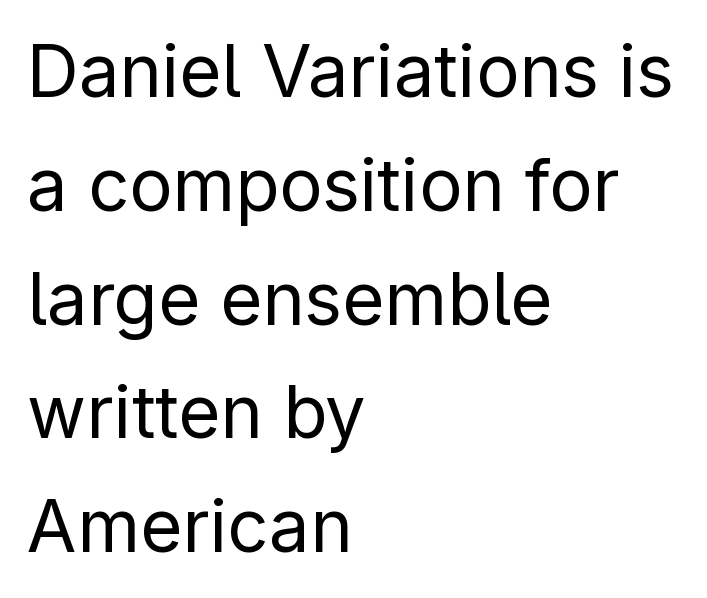
The image shows 72 px regular-weight sans-serif type, upright; set left-aligned, normal line spacing (1.58x), normal letter spacing, not underlined; low stroke contrast and a medium x-height.
